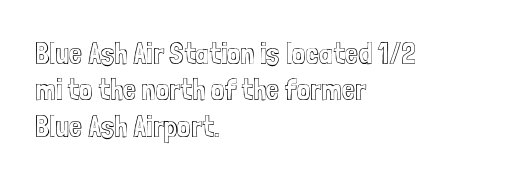
{"italic": "no", "width": "condensed", "x_height": "medium", "monospaced": "no", "underline": "no", "align": "left", "line_spacing_ratio": 1.21, "letter_spacing": "normal", "letter_spacing_em": 0.0, "glyph_px": 30}
